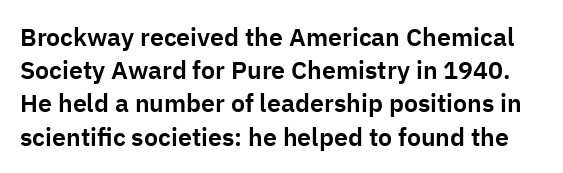
{"italic": "no", "underline": "no", "line_spacing": "normal", "line_spacing_ratio": 1.33, "letter_spacing": "normal", "letter_spacing_em": 0.0, "glyph_px": 25}
